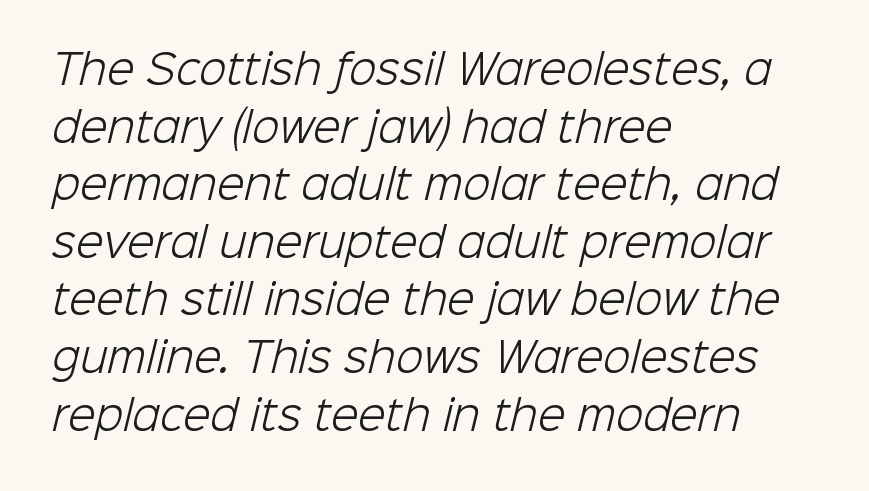
Q: Is the text bold? A: No.
Q: Is the typeface a serif or a sans-serif typeface? A: Sans-serif.
Q: Is the text underlined? A: No.
Q: How is the paragraph aligned? A: Left-aligned.
Q: Is the spacing between letters normal or unusually wide? A: Normal.
Q: Is the spacing between lines tight, normal or loose? A: Normal.
Q: Width (condensed, normal, or wide)? A: Normal.
Q: Stroke contrast? A: Low.
Q: x-height? A: Medium.
Q: Monospaced? A: No.
